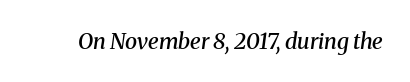
{"italic": "yes", "lean": "right", "slant_degrees": 8, "bold": "semi", "underline": "no", "letter_spacing": "normal", "letter_spacing_em": 0.0, "glyph_px": 22}
